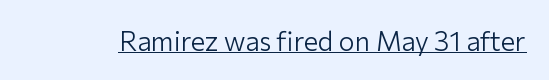
{"italic": "no", "bold": "no", "underline": "yes", "letter_spacing": "normal", "letter_spacing_em": 0.0, "glyph_px": 27}
